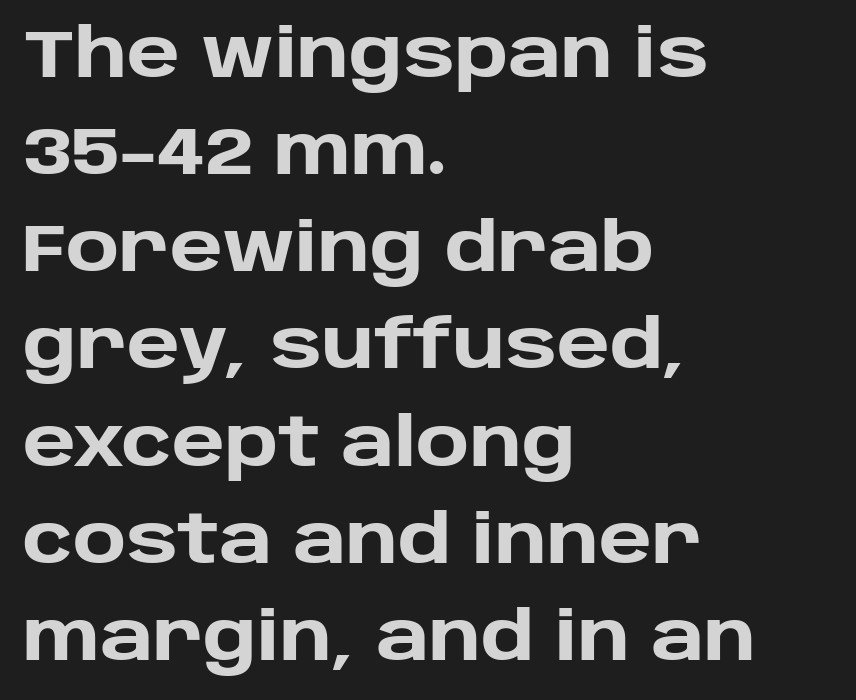
The image shows 67 px heavy sans-serif type, upright; set left-aligned, normal line spacing (1.45x), normal letter spacing, not underlined; low stroke contrast and a large x-height.
